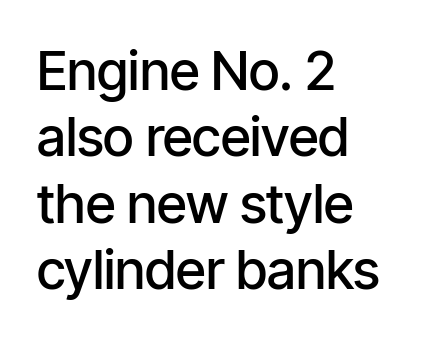
The image shows 54 px semibold, condensed sans-serif type, upright; set left-aligned, line spacing 1.23x, normal letter spacing, not underlined; low stroke contrast and a medium x-height.
